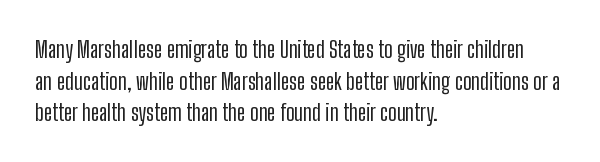
The image shows 23 px text type, upright; set left-aligned, normal line spacing (1.38x), normal letter spacing, not underlined.
